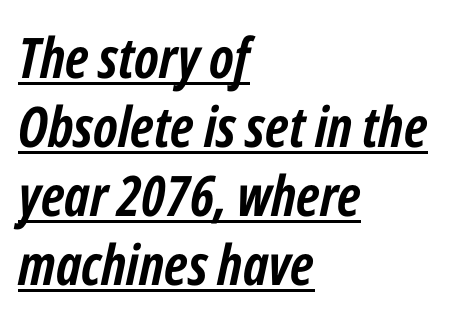
Q: Is the text bold? A: Yes.
Q: Is the text italic (slanted)? A: Yes, it leans right by about 12 degrees.
Q: Is the text underlined? A: Yes.
Q: How is the paragraph aligned? A: Left-aligned.
Q: Is the spacing between letters normal or unusually wide? A: Normal.
Q: Width (condensed, normal, or wide)? A: Condensed.
Q: Stroke contrast? A: Low.
Q: x-height? A: Medium.
Q: Monospaced? A: No.
